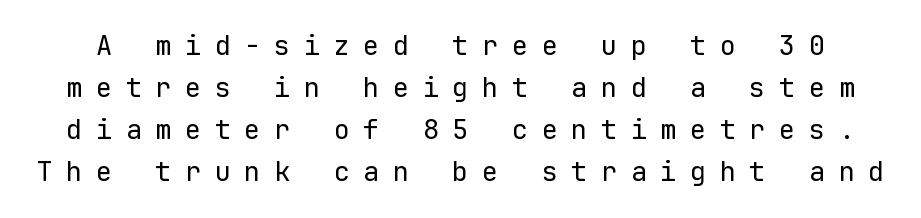
Q: Is the text bold? A: No.
Q: Is the text italic (slanted)? A: No, it is upright.
Q: Is the text underlined? A: No.
Q: Is the spacing between letters normal or unusually wide? A: Unusually wide.
Q: Is the spacing between lines tight, normal or loose? A: Normal.
